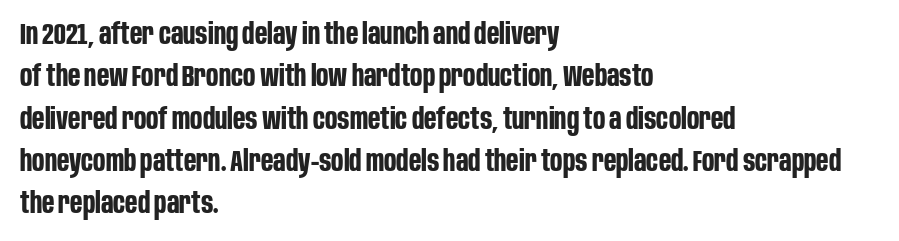
The image shows 29 px bold, condensed sans-serif type, upright; set left-aligned, normal line spacing (1.46x), normal letter spacing, not underlined; low stroke contrast and a large x-height.
